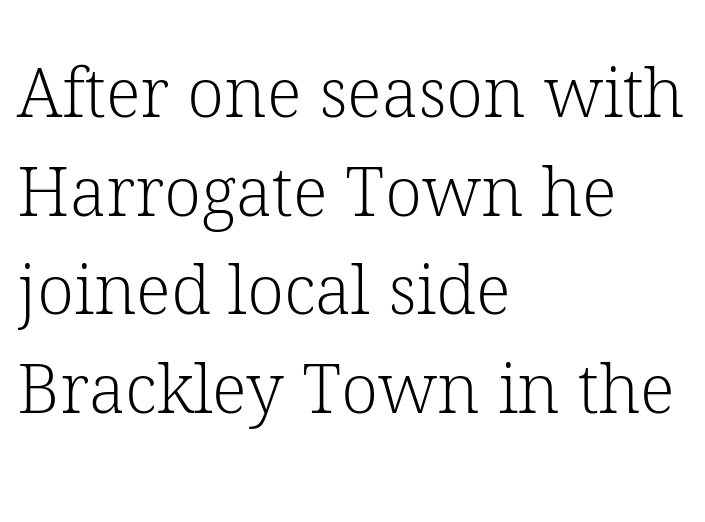
Q: Is the text bold? A: No.
Q: Is the text italic (slanted)? A: No, it is upright.
Q: Is the typeface a serif or a sans-serif typeface? A: Serif.
Q: Is the text underlined? A: No.
Q: How is the paragraph aligned? A: Left-aligned.
Q: Is the spacing between letters normal or unusually wide? A: Normal.
Q: Is the spacing between lines tight, normal or loose? A: Normal.
Q: Width (condensed, normal, or wide)? A: Normal.
Q: Stroke contrast? A: Low.
Q: x-height? A: Medium.
Q: Monospaced? A: No.
